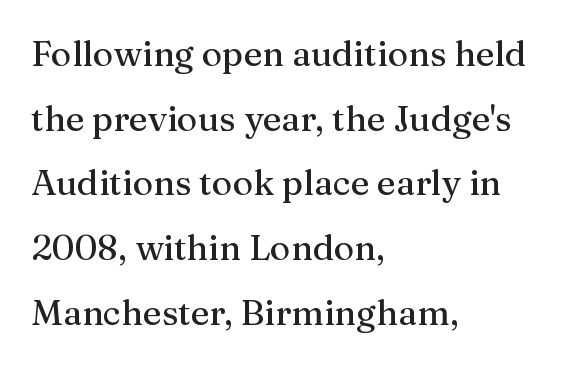
{"serif": "yes", "italic": "no", "width": "normal", "stroke_contrast": "medium", "x_height": "medium", "monospaced": "no", "underline": "no", "align": "left", "line_spacing_ratio": 1.85, "letter_spacing": "normal", "letter_spacing_em": 0.0, "glyph_px": 35}
